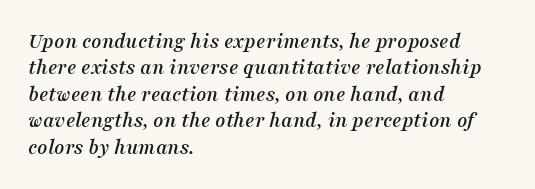
The image shows 22 px text type, italic (leaning right); set left-aligned, line spacing 1.2x, normal letter spacing, not underlined.
